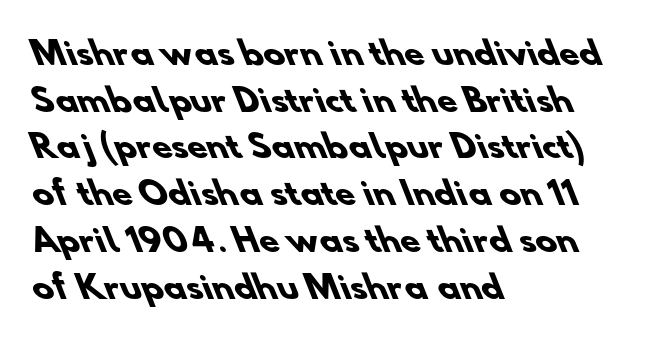
Q: Is the text bold? A: Yes.
Q: Is the typeface a serif or a sans-serif typeface? A: Sans-serif.
Q: Is the text underlined? A: No.
Q: How is the paragraph aligned? A: Left-aligned.
Q: Is the spacing between letters normal or unusually wide? A: Normal.
Q: Is the spacing between lines tight, normal or loose? A: Normal.
Q: Width (condensed, normal, or wide)? A: Normal.
Q: Stroke contrast? A: Low.
Q: x-height? A: Small.
Q: Monospaced? A: No.
